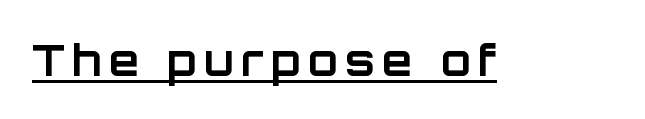
{"serif": "no", "italic": "no", "bold": "yes", "weight": "bold", "width": "normal", "stroke_contrast": "low", "x_height": "large", "monospaced": "no", "underline": "yes", "glyph_px": 43}
